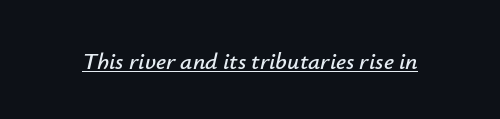
Q: Is the text italic (slanted)? A: Yes, it leans right by about 12 degrees.
Q: Is the text underlined? A: Yes.
Q: Is the spacing between letters normal or unusually wide? A: Normal.
